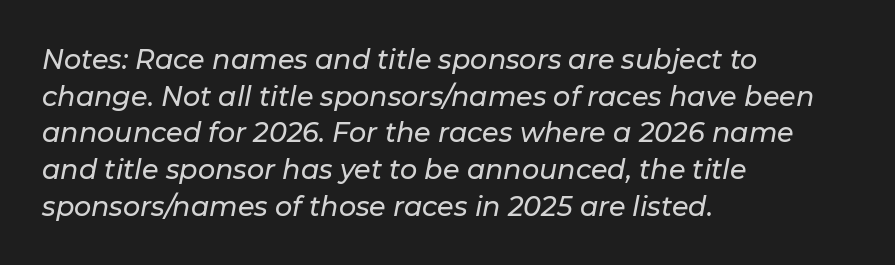
Q: Is the text italic (slanted)? A: Yes, it leans right by about 11 degrees.
Q: Is the text underlined? A: No.
Q: How is the paragraph aligned? A: Left-aligned.
Q: Is the spacing between letters normal or unusually wide? A: Normal.
Q: Is the spacing between lines tight, normal or loose? A: Normal.
